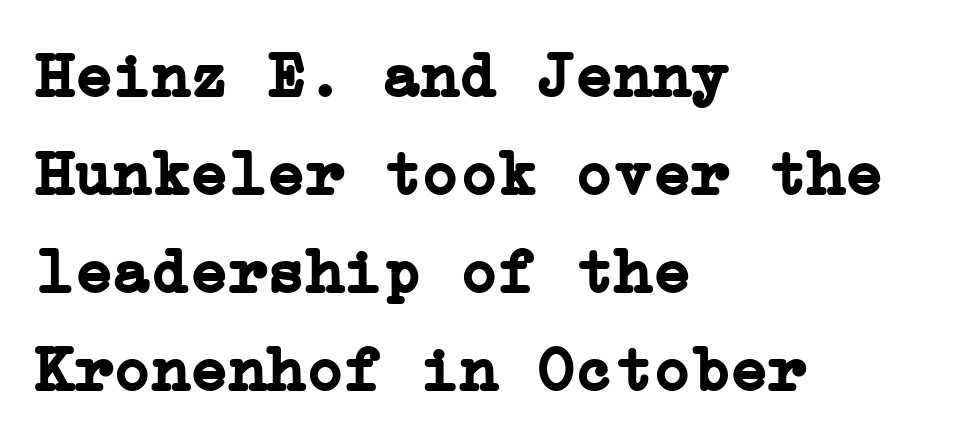
Q: Is the text bold? A: Yes.
Q: Is the text italic (slanted)? A: No, it is upright.
Q: Is the typeface a serif or a sans-serif typeface? A: Serif.
Q: Is the text underlined? A: No.
Q: How is the paragraph aligned? A: Left-aligned.
Q: Is the spacing between letters normal or unusually wide? A: Normal.
Q: Is the spacing between lines tight, normal or loose? A: Normal.
Q: Width (condensed, normal, or wide)? A: Normal.
Q: Stroke contrast? A: Low.
Q: x-height? A: Medium.
